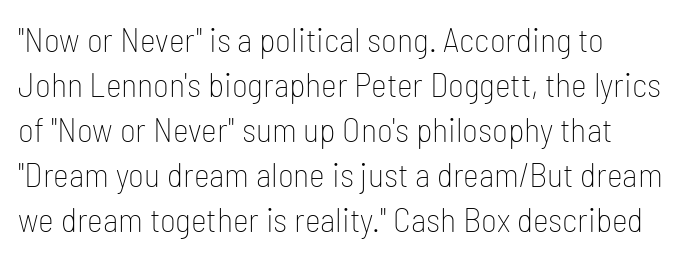
Q: Is the text bold? A: No.
Q: Is the text italic (slanted)? A: No, it is upright.
Q: Is the typeface a serif or a sans-serif typeface? A: Sans-serif.
Q: Is the text underlined? A: No.
Q: Is the spacing between letters normal or unusually wide? A: Normal.
Q: Is the spacing between lines tight, normal or loose? A: Normal.
Q: Width (condensed, normal, or wide)? A: Condensed.
Q: Stroke contrast? A: Low.
Q: x-height? A: Medium.
Q: Monospaced? A: No.
